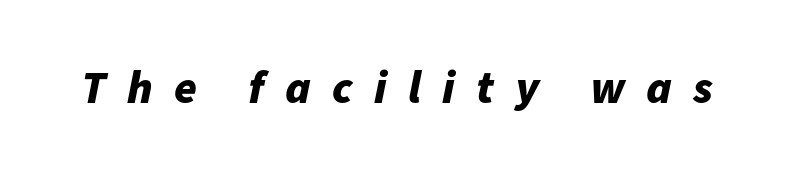
{"italic": "yes", "lean": "right", "slant_degrees": 11, "bold": "yes", "weight": "bold", "width": "normal", "stroke_contrast": "low", "x_height": "medium", "monospaced": "no", "underline": "no", "letter_spacing": "wide", "letter_spacing_em": 0.46, "glyph_px": 46}
